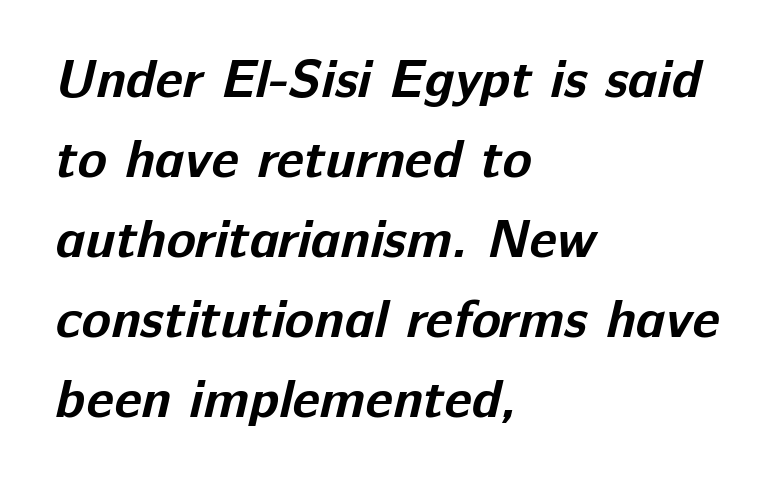
These lines are rendered in a variable-pitch font. Type without underlining. Between one letter and the next there's only the usual sliver of space. I'd call this a sans setting — the letters go barefoot. Notice how descenders clear the ascenders below comfortably — that's standard leading.
